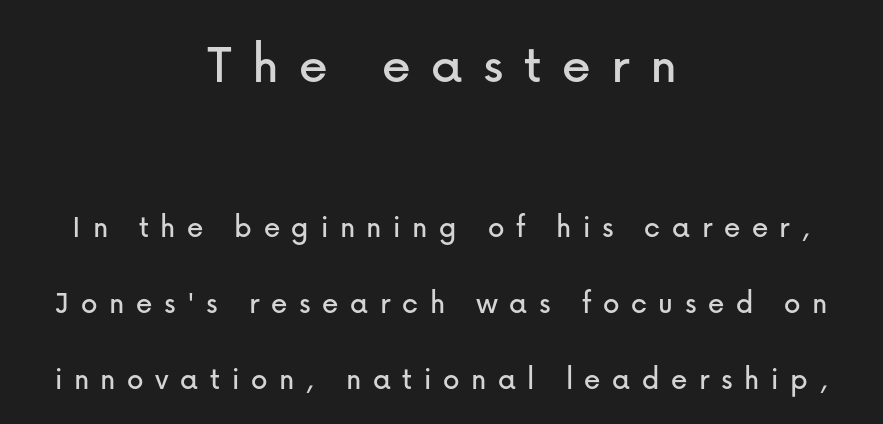
The image shows 58 px sans-serif type, upright; set centered, loose line spacing (2.3x), unusually wide letter spacing (+0.35 em), not underlined; the first (top) block is 1.76x larger; low stroke contrast and a medium x-height.
